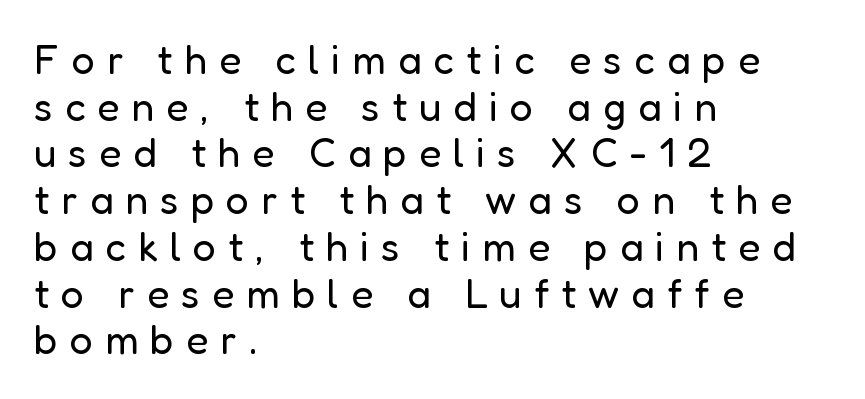
Think of a printed novel: that variable character pitch is what you see here. All the whitespace from short lines collects on the right. Is this a sans? Yes — the strokes have no serifs. Check the space under the baseline: it is left empty. No italicization has been applied; the sample stays upright.
